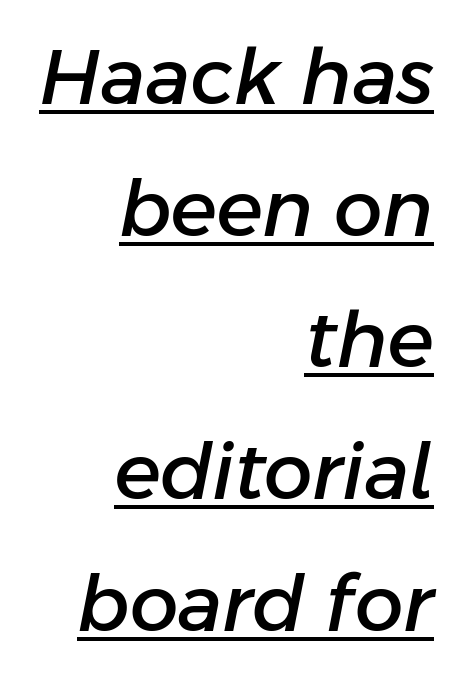
Q: Is the text italic (slanted)? A: Yes, it leans right by about 11 degrees.
Q: Is the text underlined? A: Yes.
Q: How is the paragraph aligned? A: Right-aligned.
Q: Is the spacing between letters normal or unusually wide? A: Normal.
Q: Width (condensed, normal, or wide)? A: Normal.
Q: Stroke contrast? A: Low.
Q: x-height? A: Medium.
Q: Monospaced? A: No.
